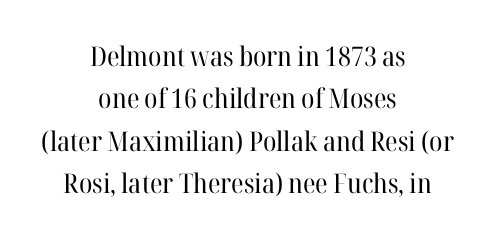
{"italic": "no", "bold": "no", "underline": "no", "align": "center", "line_spacing": "normal", "line_spacing_ratio": 1.57, "letter_spacing": "normal", "letter_spacing_em": 0.0, "glyph_px": 27}
